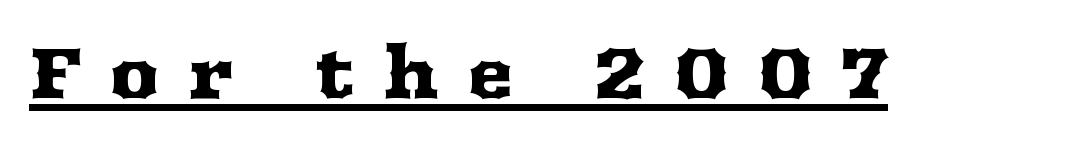
Q: Is the text italic (slanted)? A: No, it is upright.
Q: Is the typeface a serif or a sans-serif typeface? A: Serif.
Q: Is the text underlined? A: Yes.
Q: Is the spacing between letters normal or unusually wide? A: Unusually wide.
Q: Width (condensed, normal, or wide)? A: Wide.
Q: Stroke contrast? A: Medium.
Q: x-height? A: Medium.
Q: Monospaced? A: No.
